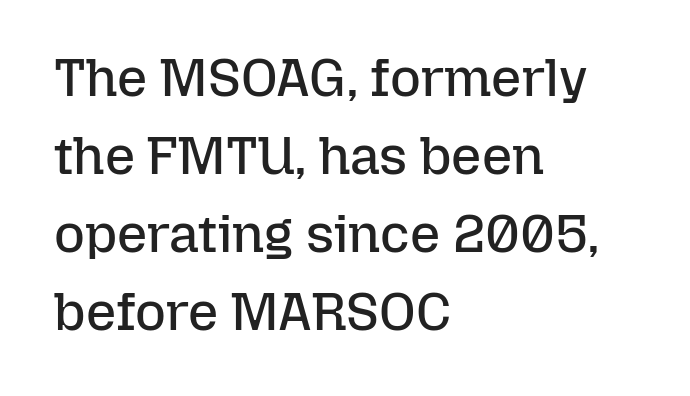
The image shows 53 px regular-weight type, upright; set left-aligned, normal line spacing (1.47x), normal letter spacing, not underlined; low stroke contrast and a medium x-height.
